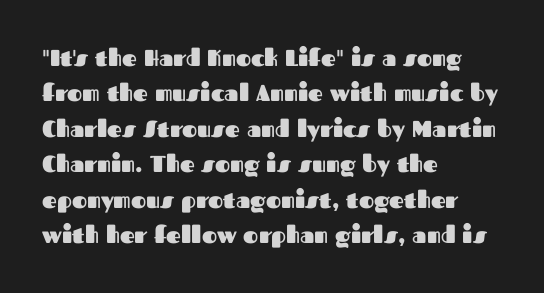
The image shows 23 px bold type, upright; set left-aligned, normal line spacing (1.54x), normal letter spacing, not underlined.
